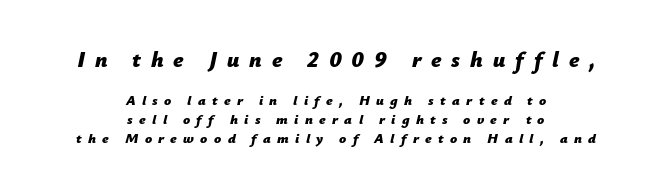
The image shows 22 px bold type, italic (leaning right); set centered, normal line spacing (1.34x), unusually wide letter spacing (+0.45 em), not underlined; the first (top) block is 1.57x larger.
